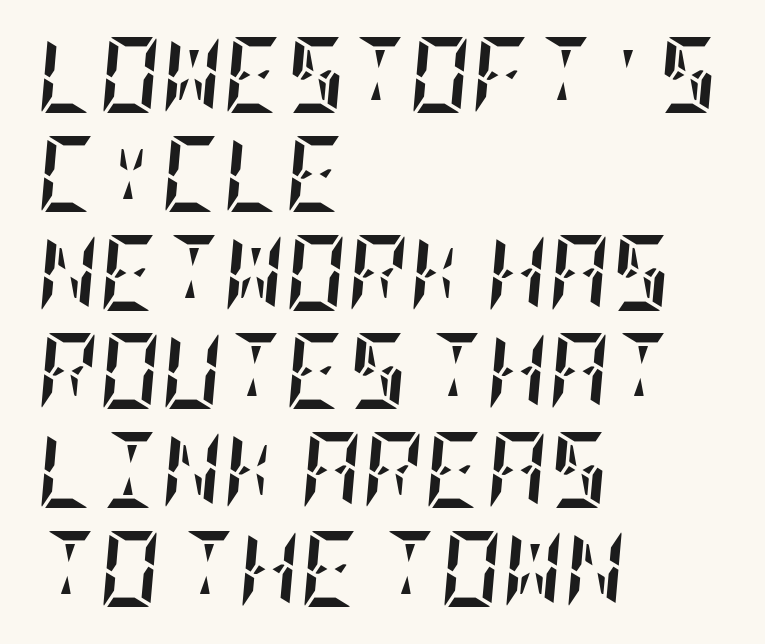
Short and long lines alike share a common starting point at left. Students, note that the glyphs here touch the page at normal intervals. The glyphs are unaccompanied by any horizontal stroke below them. A dark, heavy texture on the line: the type is bold. Regular leading. Notice how the stems are inclined rather than vertical — that's the hallmark of italics.
